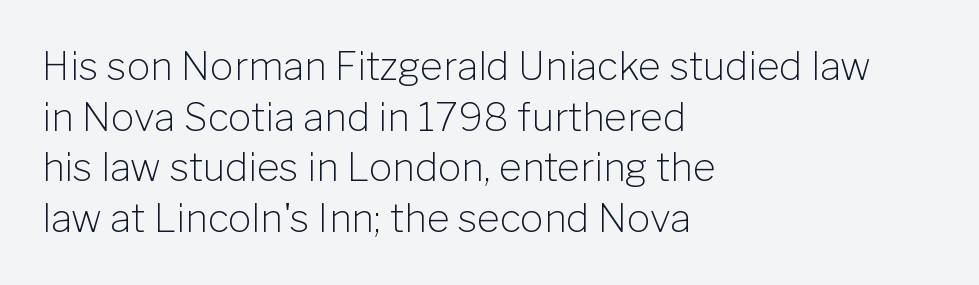
The image shows 39 px light sans-serif type, upright; set left-aligned, normal line spacing (1.3x), normal letter spacing, not underlined; low stroke contrast and a medium x-height.
